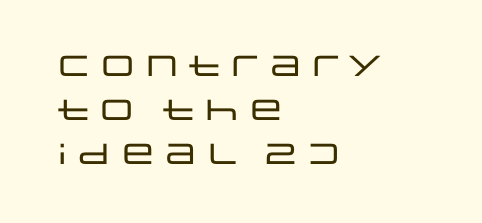
{"serif": "no", "italic": "no", "width": "wide", "stroke_contrast": "low", "x_height": "large", "monospaced": "no", "underline": "no", "align": "left", "line_spacing": "normal", "line_spacing_ratio": 1.52, "letter_spacing": "normal", "letter_spacing_em": 0.0, "glyph_px": 29}
